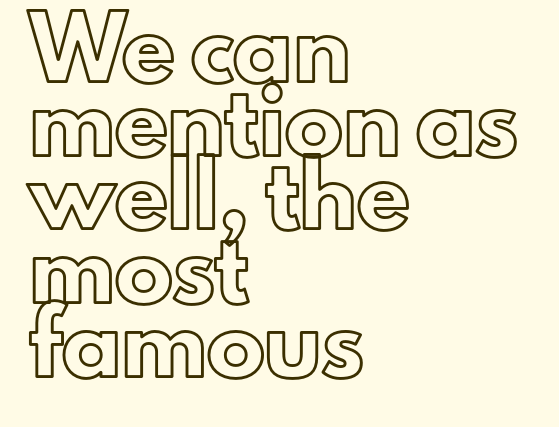
Nobody touched the tracking dial on this one. The leading is moderate, giving the passage an even texture. Only glyphs here, with clear space below each row. The rendering uses natural spacing where letterforms have individual widths.
